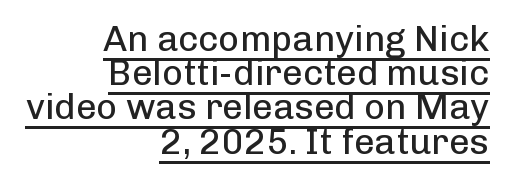
Q: Is the text bold? A: No.
Q: Is the text italic (slanted)? A: No, it is upright.
Q: Is the typeface a serif or a sans-serif typeface? A: Sans-serif.
Q: Is the text underlined? A: Yes.
Q: How is the paragraph aligned? A: Right-aligned.
Q: Is the spacing between letters normal or unusually wide? A: Normal.
Q: Is the spacing between lines tight, normal or loose? A: Tight.
Q: Width (condensed, normal, or wide)? A: Normal.
Q: Stroke contrast? A: Low.
Q: x-height? A: Medium.
Q: Monospaced? A: No.
